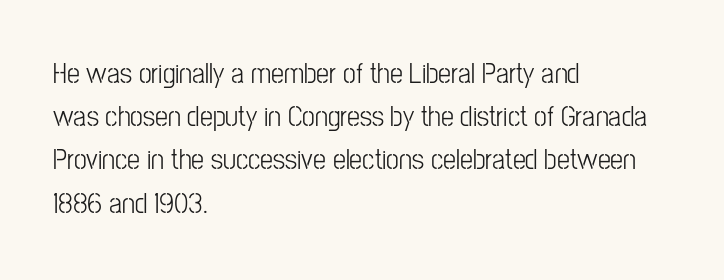
The image shows 29 px light, condensed sans-serif type, upright; set left-aligned, normal line spacing (1.49x), normal letter spacing, not underlined; low stroke contrast and a medium x-height.
